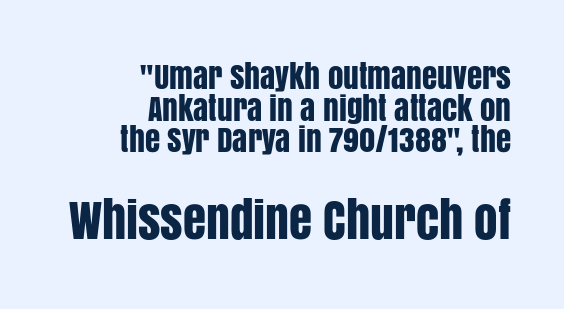
Ascenders rise straight up at ninety degrees. A flush-right, rag-left setting is used for this passage. Two sizes are in play, and the larger belongs to the second block. Nobody touched the tracking dial on this one.
